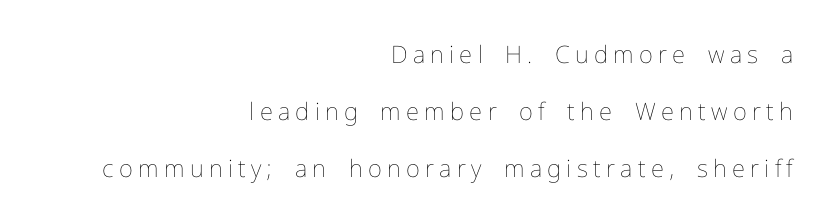
Check under the words: just untouched page. No letter is thick-stroked: the sample isn't bold. Interline gaps are noticeably wide in this sample. Notice how the stems are strictly vertical — no italics here. Casual observation: everything's shoved over to the right.
